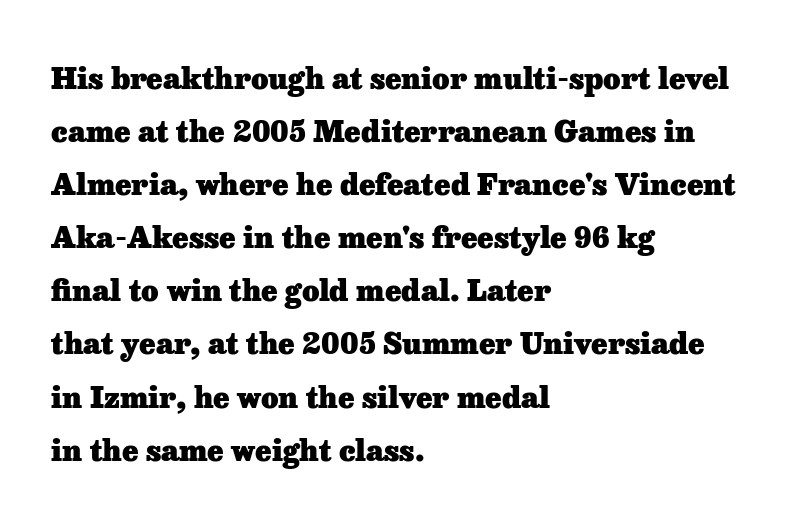
Notice how the passage keeps a crisp vertical edge on the left only. The type family on display is of the serif kind. The glyphs have the mass of a bold cut. Look at the tracking — it's just the regular setting, nothing added. Looks like regular typesetting: each glyph gets only the width it needs.
